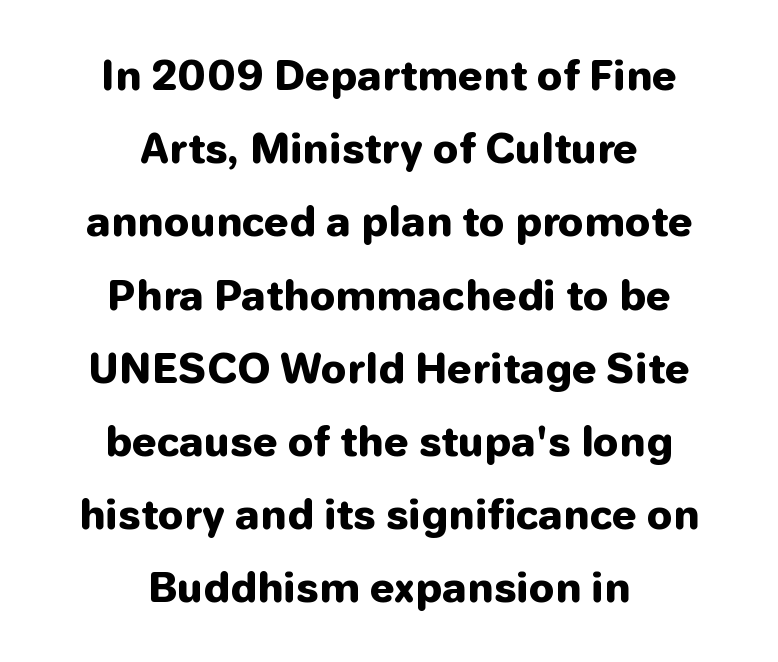
This rendering uses center alignment, leaving both contours irregular but symmetric. A roman cut, with each character standing at attention. Nothing unusual about the tracking: characters are spaced as the font intends. A typesetter would call this proportional, since set widths differ per character. These words are printed bold, with thick strokes throughout.
